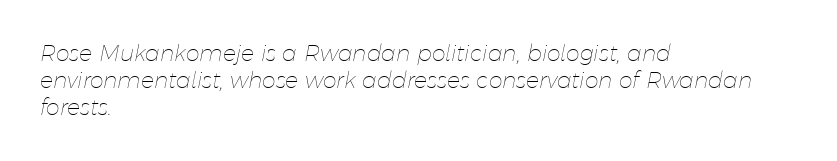
Q: Is the text bold? A: No.
Q: Is the text italic (slanted)? A: Yes, it leans right by about 11 degrees.
Q: Is the text underlined? A: No.
Q: How is the paragraph aligned? A: Left-aligned.
Q: Is the spacing between letters normal or unusually wide? A: Normal.
